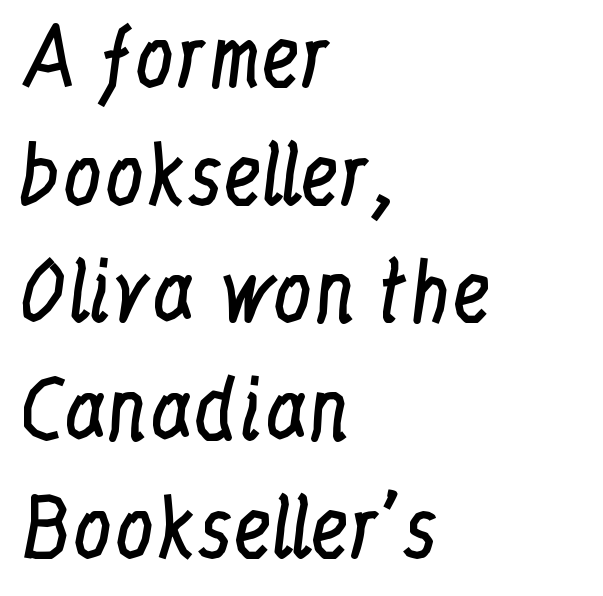
Q: Is the text bold? A: No.
Q: Is the text italic (slanted)? A: Yes.
Q: Is the typeface a serif or a sans-serif typeface? A: Serif.
Q: Is the text underlined? A: No.
Q: How is the paragraph aligned? A: Left-aligned.
Q: Is the spacing between letters normal or unusually wide? A: Normal.
Q: Is the spacing between lines tight, normal or loose? A: Normal.
Q: Width (condensed, normal, or wide)? A: Condensed.
Q: Stroke contrast? A: Low.
Q: x-height? A: Medium.
Q: Monospaced? A: No.
